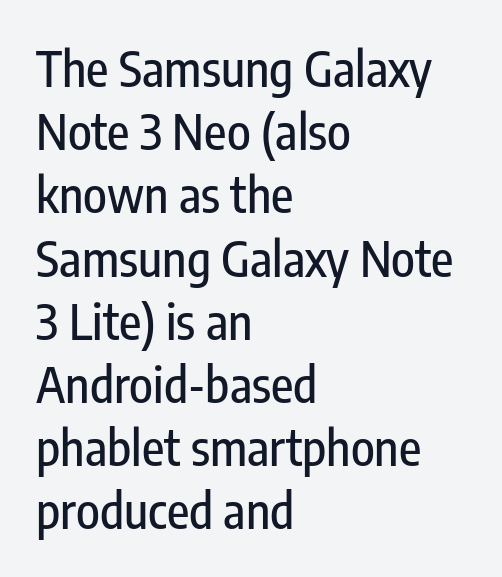
Q: Is the text italic (slanted)? A: No, it is upright.
Q: Is the typeface a serif or a sans-serif typeface? A: Sans-serif.
Q: Is the text underlined? A: No.
Q: How is the paragraph aligned? A: Left-aligned.
Q: Is the spacing between letters normal or unusually wide? A: Normal.
Q: Is the spacing between lines tight, normal or loose? A: Normal.
Q: Width (condensed, normal, or wide)? A: Condensed.
Q: Stroke contrast? A: Low.
Q: x-height? A: Medium.
Q: Monospaced? A: No.
